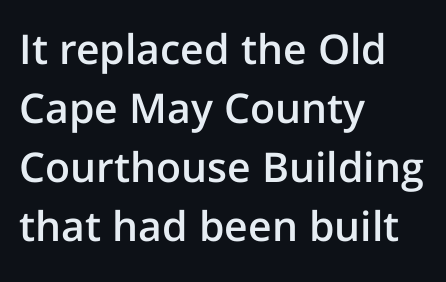
Each row of text sits above clean, open space. Do the characters align in a grid? No, the font is proportional. This is sans-serif lettering, the kind often seen on screens and signage. Regarding leading, the lines here are spaced in the standard way. Layout note: lines flush left. Honestly, the letter spacing is just normal — you wouldn't notice it.
